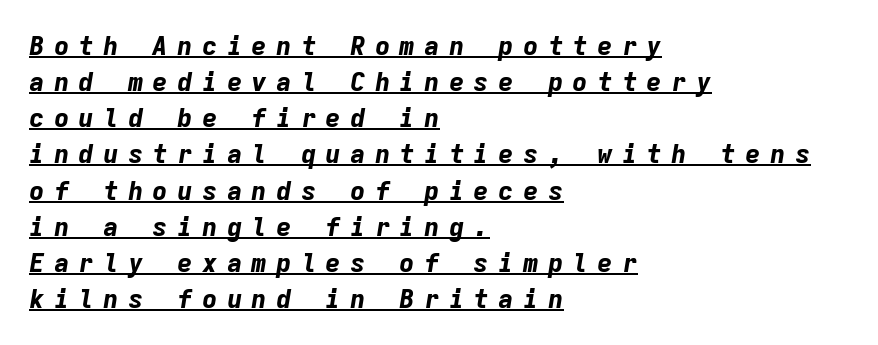
Q: Is the text bold? A: Yes.
Q: Is the text italic (slanted)? A: Yes, it leans right by about 9 degrees.
Q: Is the text underlined? A: Yes.
Q: How is the paragraph aligned? A: Left-aligned.
Q: Is the spacing between letters normal or unusually wide? A: Unusually wide.
Q: Is the spacing between lines tight, normal or loose? A: Normal.
